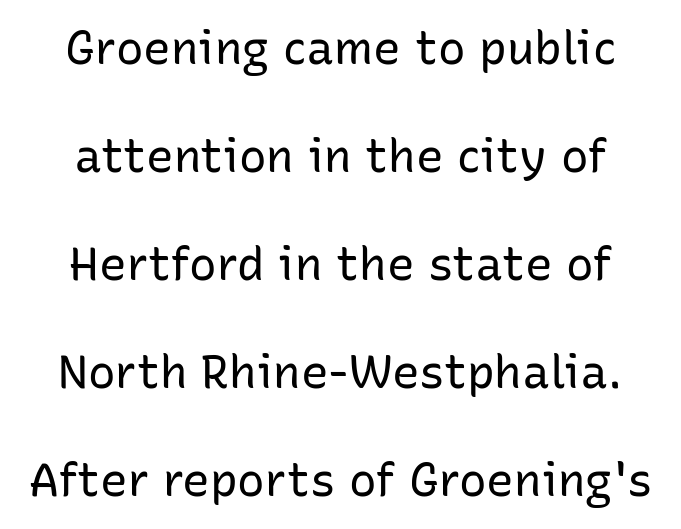
Q: Is the text bold? A: No.
Q: Is the text italic (slanted)? A: No, it is upright.
Q: Is the typeface a serif or a sans-serif typeface? A: Sans-serif.
Q: Is the text underlined? A: No.
Q: How is the paragraph aligned? A: Centered.
Q: Is the spacing between letters normal or unusually wide? A: Normal.
Q: Is the spacing between lines tight, normal or loose? A: Loose.
Q: Width (condensed, normal, or wide)? A: Normal.
Q: Stroke contrast? A: Low.
Q: x-height? A: Medium.
Q: Monospaced? A: No.
